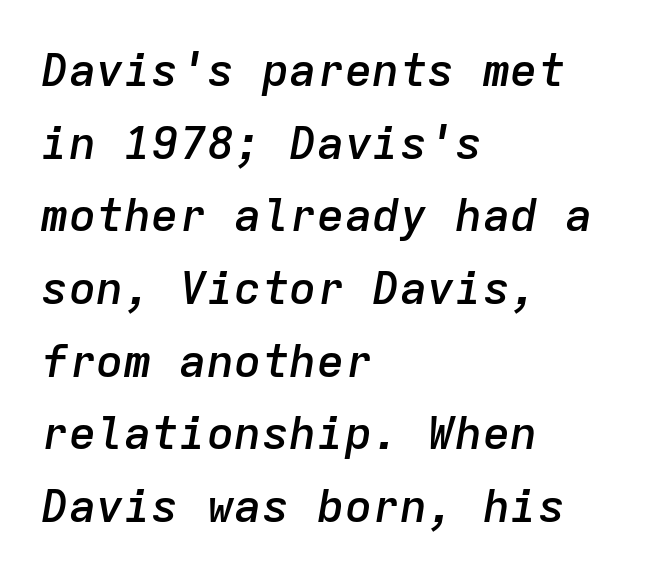
{"italic": "yes", "lean": "right", "slant_degrees": 9, "bold": "semi", "weight": "semibold", "width": "normal", "stroke_contrast": "low", "x_height": "medium", "monospaced": "yes", "underline": "no", "align": "left", "line_spacing": "normal", "line_spacing_ratio": 1.58, "letter_spacing": "normal", "letter_spacing_em": 0.0, "glyph_px": 46}
